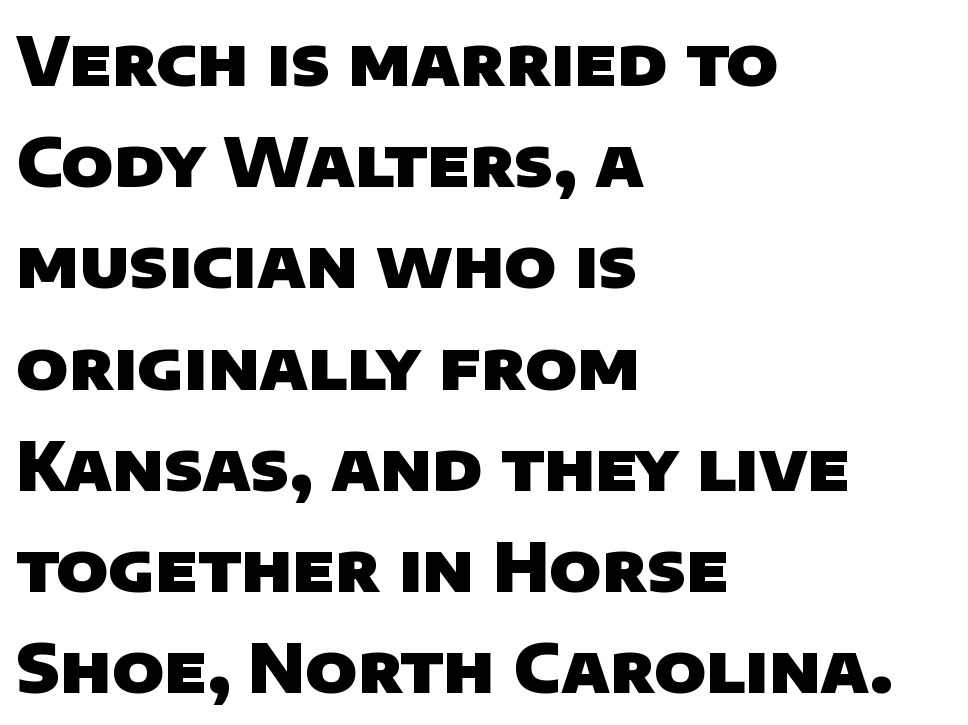
The image shows 67 px heavy sans-serif type; set left-aligned, normal line spacing (1.51x), normal letter spacing, not underlined; low stroke contrast and a large x-height.
